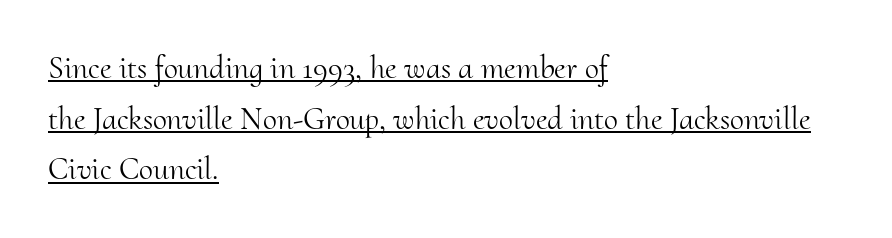
The image shows 32 px light serif type, upright; set left-aligned, normal line spacing (1.58x), normal letter spacing, underlined; medium stroke contrast and a small x-height.
